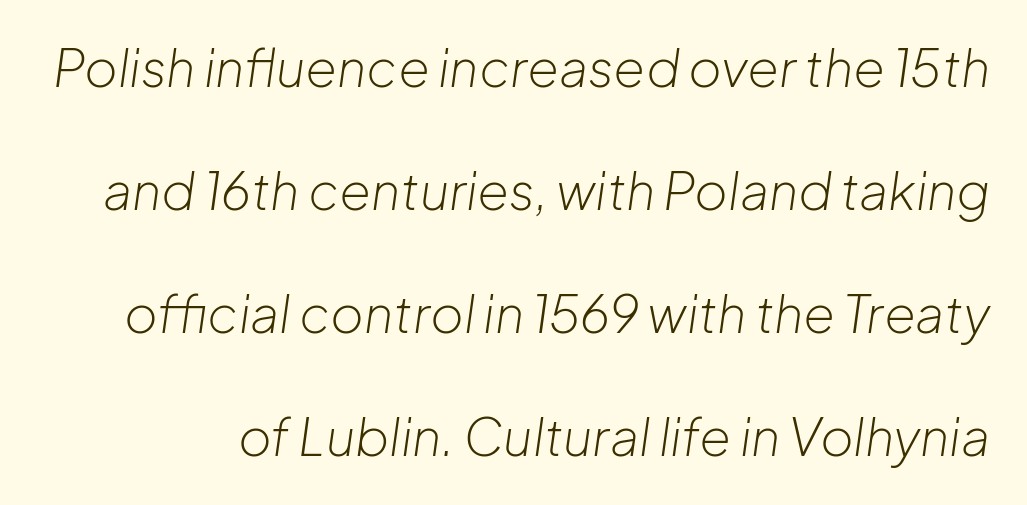
{"italic": "yes", "lean": "right", "slant_degrees": 8, "bold": "no", "weight": "light", "width": "normal", "stroke_contrast": "low", "x_height": "medium", "monospaced": "no", "underline": "no", "line_spacing": "loose", "line_spacing_ratio": 2.41, "letter_spacing": "normal", "letter_spacing_em": 0.0, "glyph_px": 51}
